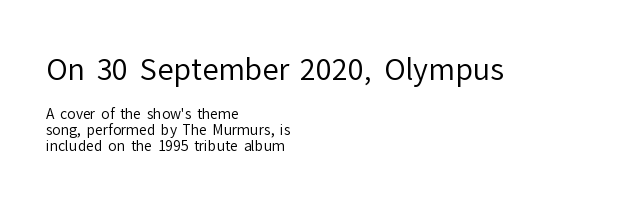
{"serif": "no", "italic": "no", "bold": "no", "weight": "regular", "width": "normal", "stroke_contrast": "low", "x_height": "medium", "monospaced": "no", "underline": "no", "align": "left", "line_spacing": "tight", "line_spacing_ratio": 1.13, "letter_spacing": "normal", "letter_spacing_em": 0.0, "larger_block": "first", "size_ratio": 2.07, "glyph_px": 29}
